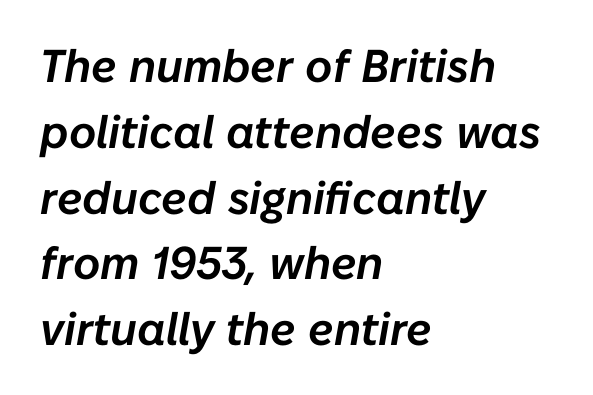
Words appear dense and cohesive because spacing is normal. Here the designer chose a conventional face with non-uniform glyph widths. The rendering applies a slant to the glyphs. The ragged edge is on the right, which tells us the setting is flush left. Words float on clear page, feet unadorned.
